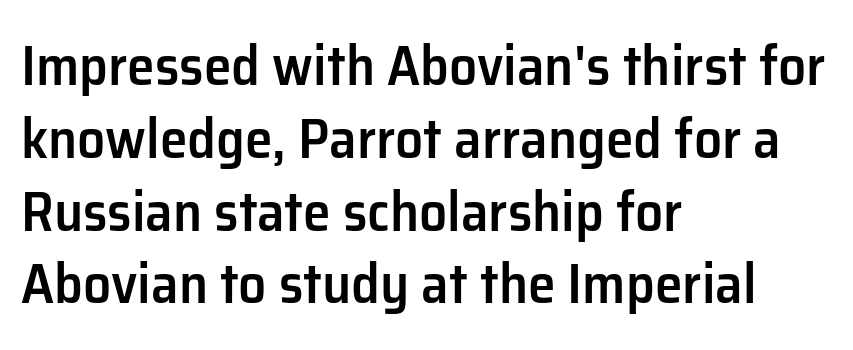
Its strokes are somewhat broadened, the hallmark of semibold type. You can tell it's not italic because the verticals are truly vertical. No word sits above an underline. Leading: standard. Is the block centered? No — it sits flush against the left margin.
